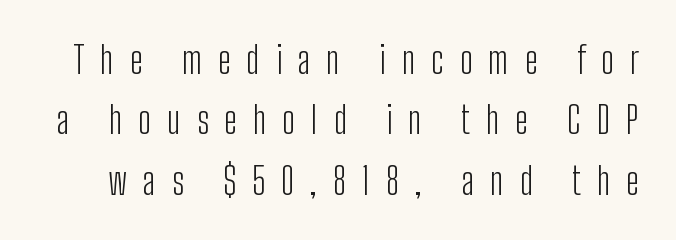
Q: Is the text bold? A: No.
Q: Is the text italic (slanted)? A: No, it is upright.
Q: Is the typeface a serif or a sans-serif typeface? A: Sans-serif.
Q: Is the text underlined? A: No.
Q: Is the spacing between letters normal or unusually wide? A: Unusually wide.
Q: Is the spacing between lines tight, normal or loose? A: Normal.
Q: Width (condensed, normal, or wide)? A: Condensed.
Q: Stroke contrast? A: Low.
Q: x-height? A: Medium.
Q: Monospaced? A: No.
